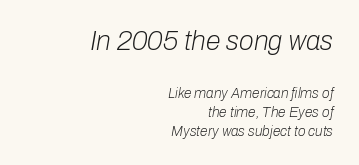
Q: Is the text bold? A: No.
Q: Is the text italic (slanted)? A: Yes, it leans right by about 10 degrees.
Q: Is the text underlined? A: No.
Q: How is the paragraph aligned? A: Right-aligned.
Q: Is the spacing between letters normal or unusually wide? A: Normal.
Q: Is the spacing between lines tight, normal or loose? A: Normal.
Q: Which block of text is set in a larger size, the first (top) or the second (bottom)? A: The first (top) one.
